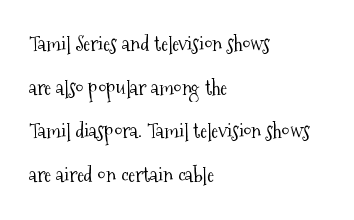
Ascenders rise straight up at ninety degrees. What stands out about the letter spacing? Nothing — it is the standard amount. A light-to-regular cut is what we see here. One-word summary of the alignment: left. The block of text is sparse from top to bottom, with ample space between rows.
